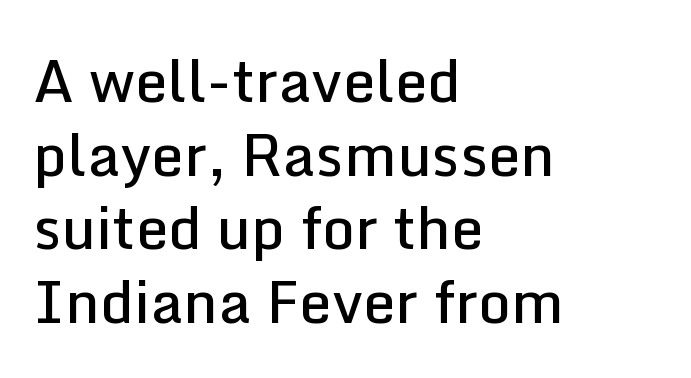
Q: Is the text bold? A: Semi-bold.
Q: Is the text italic (slanted)? A: No, it is upright.
Q: Is the typeface a serif or a sans-serif typeface? A: Sans-serif.
Q: Is the text underlined? A: No.
Q: How is the paragraph aligned? A: Left-aligned.
Q: Is the spacing between letters normal or unusually wide? A: Normal.
Q: Is the spacing between lines tight, normal or loose? A: Normal.
Q: Width (condensed, normal, or wide)? A: Normal.
Q: Stroke contrast? A: Low.
Q: x-height? A: Medium.
Q: Monospaced? A: No.
